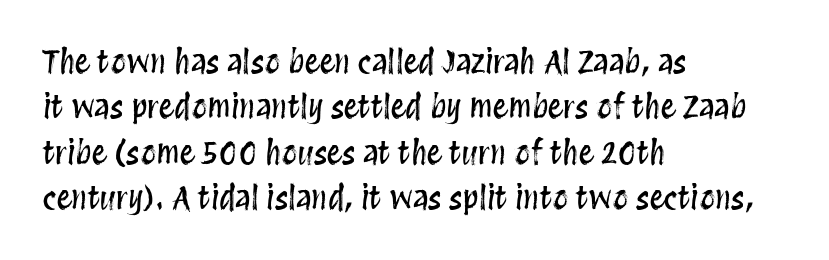
Character widths vary here, with narrow letters taking less room than wide ones. Line starts are locked; line ends wander. The letters stand upright; this is a roman face. Between one letter and the next there's only the usual sliver of space. The passage shown stacks its lines at a standard gap. Quick note: underline off.
